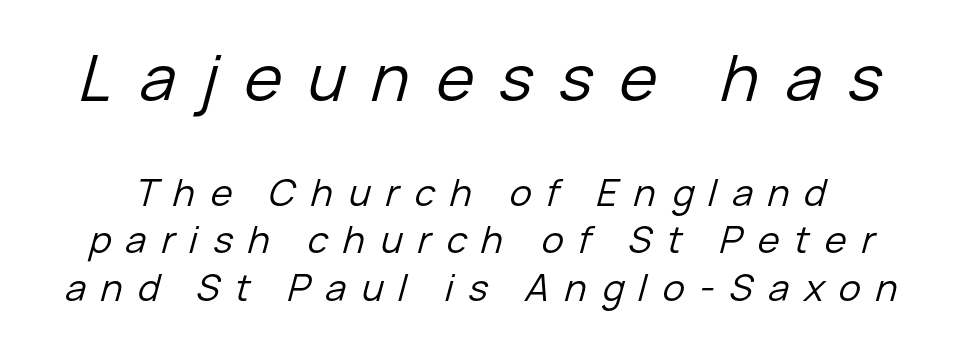
Q: Is the text bold? A: No.
Q: Is the text italic (slanted)? A: Yes, it leans right by about 15 degrees.
Q: Is the text underlined? A: No.
Q: Is the spacing between letters normal or unusually wide? A: Unusually wide.
Q: Is the spacing between lines tight, normal or loose? A: Normal.
Q: Which block of text is set in a larger size, the first (top) or the second (bottom)? A: The first (top) one.
Q: Width (condensed, normal, or wide)? A: Normal.
Q: Stroke contrast? A: Low.
Q: x-height? A: Medium.
Q: Monospaced? A: No.
